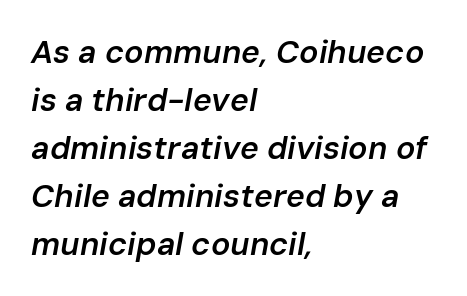
Q: Is the text bold? A: Semi-bold.
Q: Is the text italic (slanted)? A: Yes, it leans right by about 10 degrees.
Q: Is the text underlined? A: No.
Q: How is the paragraph aligned? A: Left-aligned.
Q: Is the spacing between letters normal or unusually wide? A: Normal.
Q: Is the spacing between lines tight, normal or loose? A: Normal.
Q: Width (condensed, normal, or wide)? A: Normal.
Q: Stroke contrast? A: Low.
Q: x-height? A: Medium.
Q: Monospaced? A: No.
